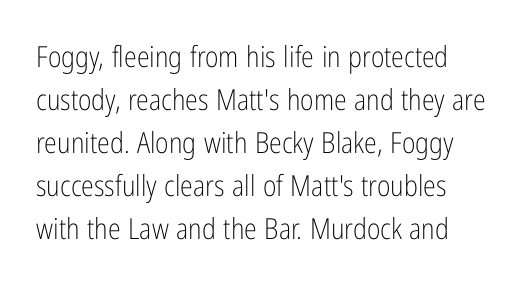
Q: Is the text bold? A: No.
Q: Is the text italic (slanted)? A: No, it is upright.
Q: Is the typeface a serif or a sans-serif typeface? A: Sans-serif.
Q: Is the text underlined? A: No.
Q: How is the paragraph aligned? A: Left-aligned.
Q: Is the spacing between letters normal or unusually wide? A: Normal.
Q: Is the spacing between lines tight, normal or loose? A: Normal.
Q: Width (condensed, normal, or wide)? A: Condensed.
Q: Stroke contrast? A: Low.
Q: x-height? A: Medium.
Q: Monospaced? A: No.
